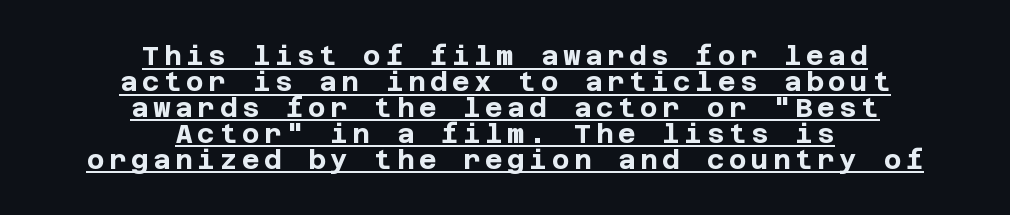
The specimen reads as upright at a glance. Leading: reduced. Alignment: centered. A full-strength bold gives these letters their thick strokes. Underlined type.
